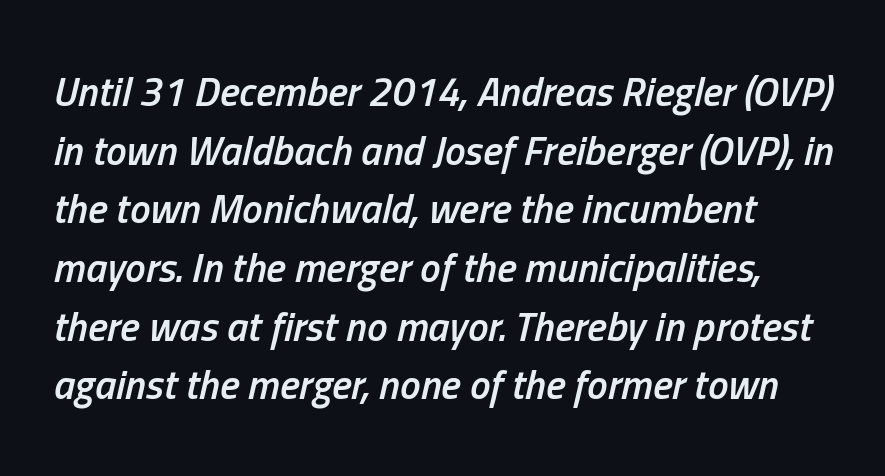
The image shows 41 px semibold, condensed type, italic (leaning right); set left-aligned, normal line spacing (1.43x), normal letter spacing, not underlined; low stroke contrast and a medium x-height.
